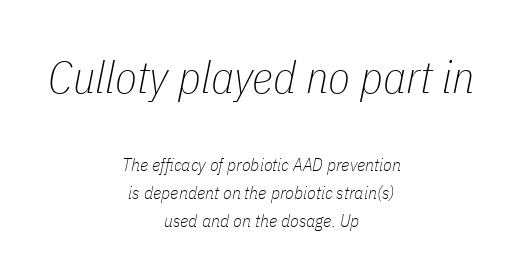
Q: Is the text bold? A: No.
Q: Is the text italic (slanted)? A: Yes, it leans right by about 11 degrees.
Q: Is the text underlined? A: No.
Q: How is the paragraph aligned? A: Centered.
Q: Is the spacing between letters normal or unusually wide? A: Normal.
Q: Is the spacing between lines tight, normal or loose? A: Normal.
Q: Which block of text is set in a larger size, the first (top) or the second (bottom)? A: The first (top) one.
Q: Width (condensed, normal, or wide)? A: Condensed.
Q: Stroke contrast? A: Low.
Q: x-height? A: Medium.
Q: Monospaced? A: No.
